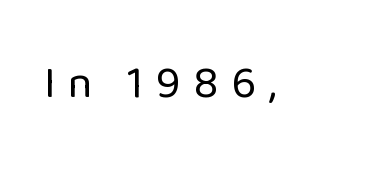
The image shows 45 px regular-weight sans-serif type, upright; set unusually wide letter spacing (+0.28 em), not underlined; low stroke contrast and a medium x-height.
